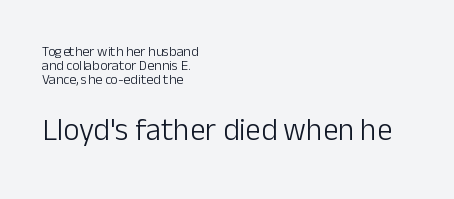
{"serif": "no", "italic": "no", "bold": "no", "weight": "light", "width": "normal", "stroke_contrast": "low", "x_height": "medium", "monospaced": "no", "underline": "no", "align": "left", "line_spacing": "tight", "line_spacing_ratio": 1.0, "letter_spacing": "normal", "letter_spacing_em": 0.0, "larger_block": "second", "size_ratio": 2.21, "glyph_px": 31}
